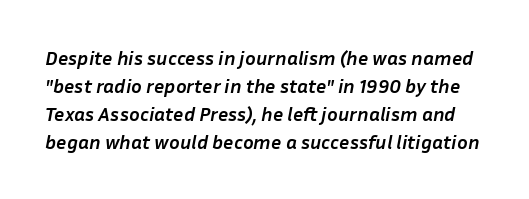
Q: Is the text bold? A: Yes.
Q: Is the text italic (slanted)? A: Yes, it leans right by about 10 degrees.
Q: Is the text underlined? A: No.
Q: Is the spacing between letters normal or unusually wide? A: Normal.
Q: Is the spacing between lines tight, normal or loose? A: Normal.
